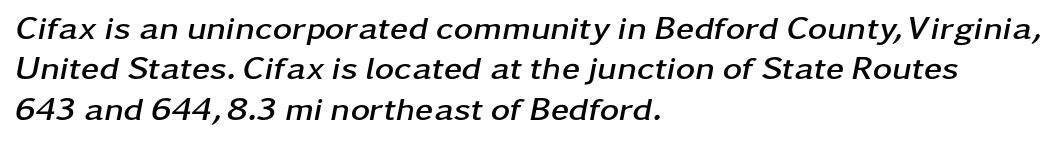
Q: Is the text bold? A: Yes.
Q: Is the text italic (slanted)? A: Yes, it leans right by about 11 degrees.
Q: Is the text underlined? A: No.
Q: How is the paragraph aligned? A: Left-aligned.
Q: Is the spacing between letters normal or unusually wide? A: Normal.
Q: Width (condensed, normal, or wide)? A: Wide.
Q: Stroke contrast? A: Low.
Q: x-height? A: Medium.
Q: Monospaced? A: No.
